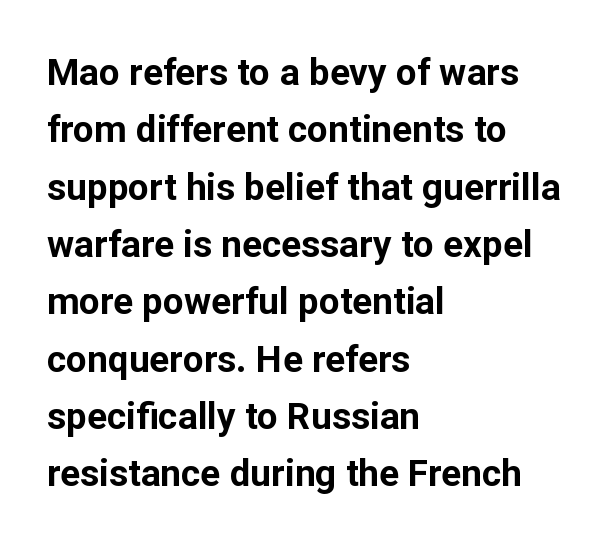
{"serif": "no", "italic": "no", "bold": "yes", "weight": "bold", "width": "normal", "stroke_contrast": "low", "x_height": "medium", "monospaced": "no", "underline": "no", "align": "left", "line_spacing": "normal", "line_spacing_ratio": 1.55, "letter_spacing": "normal", "letter_spacing_em": 0.0, "glyph_px": 37}
